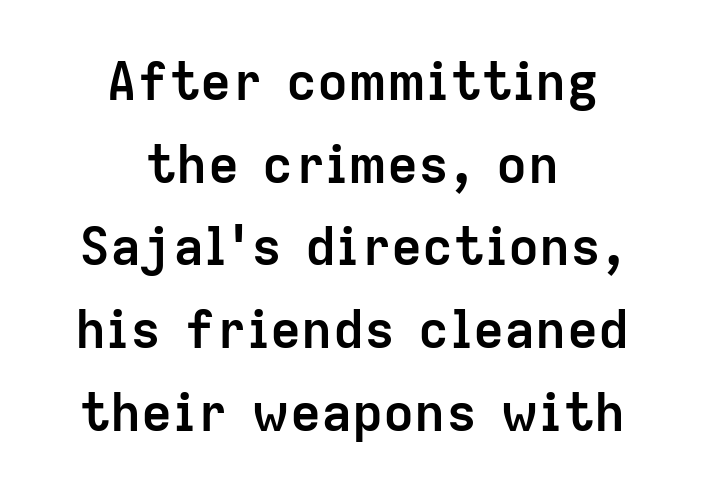
The image shows 52 px semibold sans-serif type, upright; set centered, normal line spacing (1.59x), normal letter spacing, not underlined; low stroke contrast and a medium x-height.
